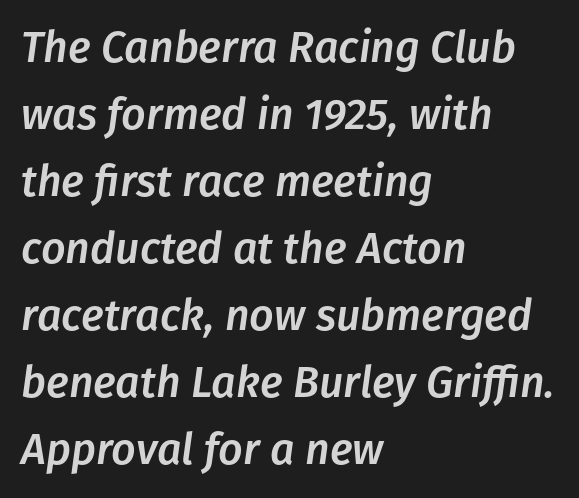
Q: Is the text italic (slanted)? A: Yes, it leans right by about 8 degrees.
Q: Is the text underlined? A: No.
Q: How is the paragraph aligned? A: Left-aligned.
Q: Is the spacing between letters normal or unusually wide? A: Normal.
Q: Is the spacing between lines tight, normal or loose? A: Normal.
Q: Width (condensed, normal, or wide)? A: Normal.
Q: Stroke contrast? A: Low.
Q: x-height? A: Medium.
Q: Monospaced? A: No.
